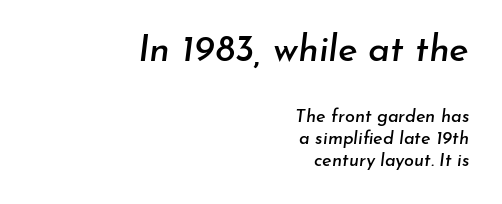
Q: Is the text italic (slanted)? A: Yes, it leans right by about 7 degrees.
Q: Is the text underlined? A: No.
Q: How is the paragraph aligned? A: Right-aligned.
Q: Is the spacing between letters normal or unusually wide? A: Normal.
Q: Which block of text is set in a larger size, the first (top) or the second (bottom)? A: The first (top) one.
Q: Width (condensed, normal, or wide)? A: Normal.
Q: Stroke contrast? A: Low.
Q: x-height? A: Small.
Q: Monospaced? A: No.
